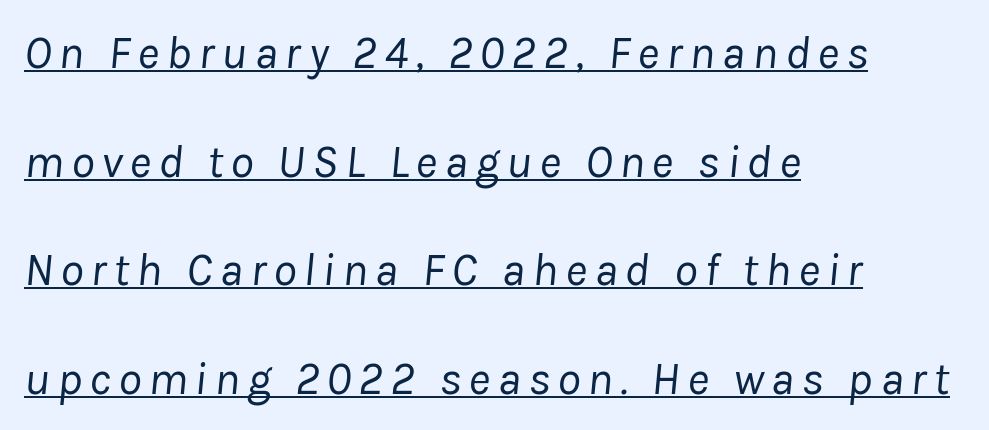
This sample has the flowing, uneven cadence of proportional lettering. Successive baselines arrive slowly, with a big drop between each. Leftover space on each line is placed entirely after the last word. Tall strokes in this sample are angled rather than plumb. Looks like someone drew a line under every word here.
